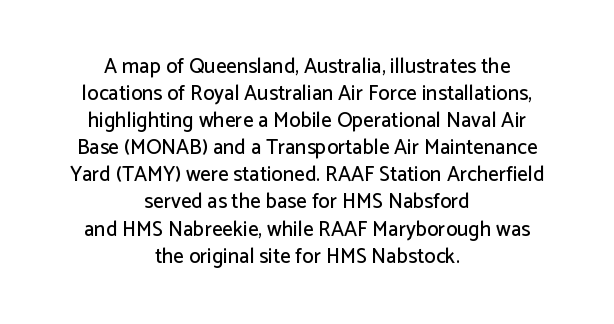
The image shows 21 px text type, upright; set centered, normal line spacing (1.29x), normal letter spacing, not underlined.
